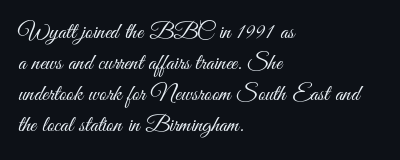
The image shows 23 px text type; set left-aligned, normal line spacing (1.35x), normal letter spacing, not underlined.
